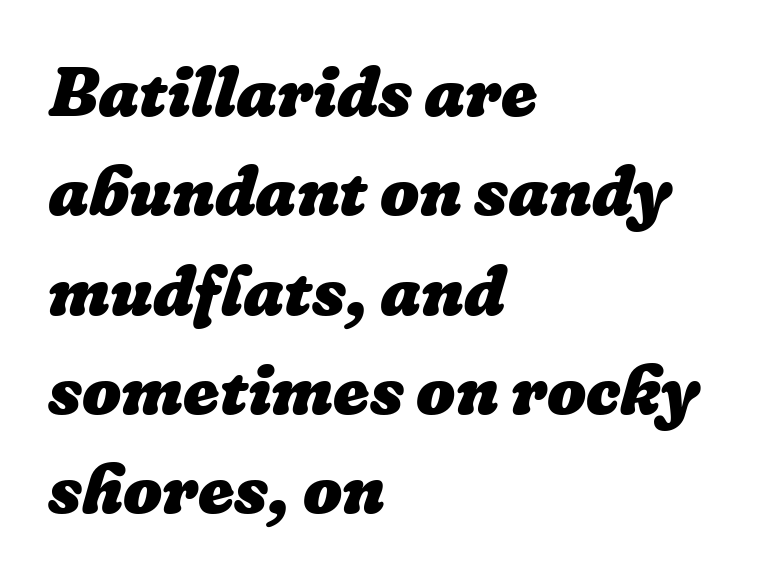
{"bold": "yes", "weight": "heavy", "width": "normal", "stroke_contrast": "low", "x_height": "medium", "monospaced": "no", "underline": "no", "align": "left", "line_spacing": "normal", "line_spacing_ratio": 1.44, "letter_spacing": "normal", "letter_spacing_em": 0.0, "glyph_px": 69}
